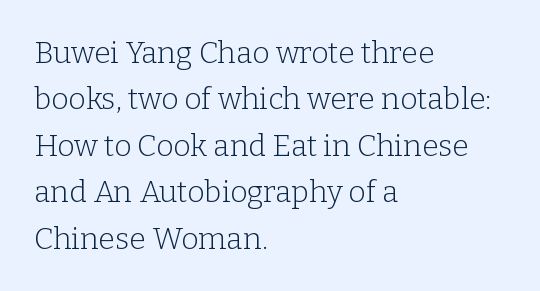
The image shows 30 px light serif type, upright; set left-aligned, normal line spacing (1.55x), normal letter spacing, not underlined; low stroke contrast and a medium x-height.
